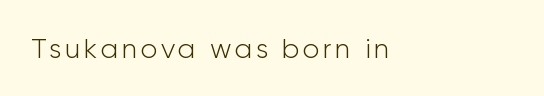
The typesetter chose a ragged-right arrangement here. Every stem runs plumb, perpendicular to the baseline. On a weight scale, this lands at 450 or below. Typographically, this falls in the sans-serif category.
